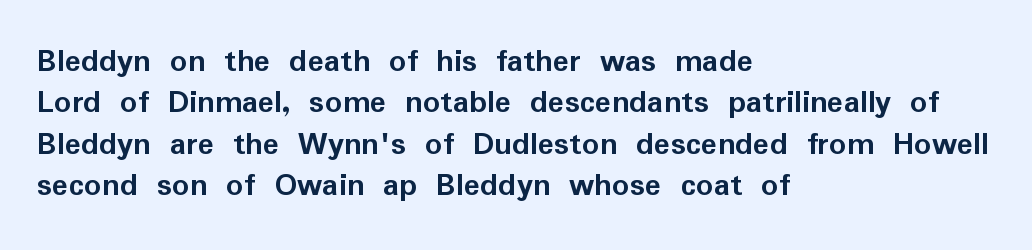
Q: Is the text bold? A: Yes.
Q: Is the text italic (slanted)? A: No, it is upright.
Q: Is the typeface a serif or a sans-serif typeface? A: Sans-serif.
Q: Is the text underlined? A: No.
Q: How is the paragraph aligned? A: Left-aligned.
Q: Is the spacing between letters normal or unusually wide? A: Normal.
Q: Width (condensed, normal, or wide)? A: Normal.
Q: Stroke contrast? A: Low.
Q: x-height? A: Medium.
Q: Monospaced? A: No.
